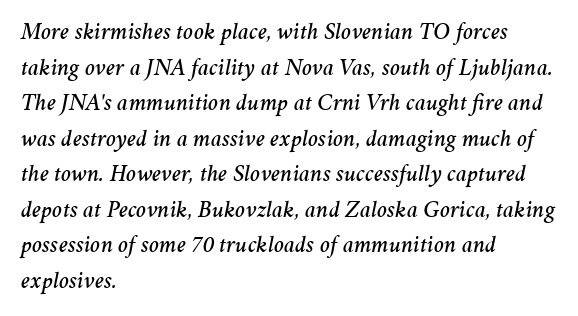
Q: Is the text italic (slanted)? A: Yes, it leans right by about 11 degrees.
Q: Is the text underlined? A: No.
Q: How is the paragraph aligned? A: Left-aligned.
Q: Is the spacing between letters normal or unusually wide? A: Normal.
Q: Is the spacing between lines tight, normal or loose? A: Normal.
